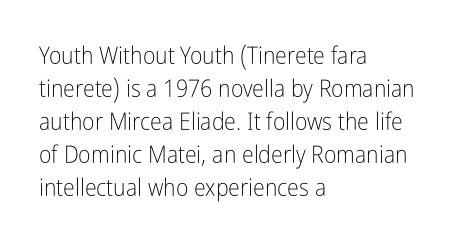
Q: Is the text bold? A: No.
Q: Is the text italic (slanted)? A: No, it is upright.
Q: Is the text underlined? A: No.
Q: How is the paragraph aligned? A: Left-aligned.
Q: Is the spacing between letters normal or unusually wide? A: Normal.
Q: Is the spacing between lines tight, normal or loose? A: Normal.
